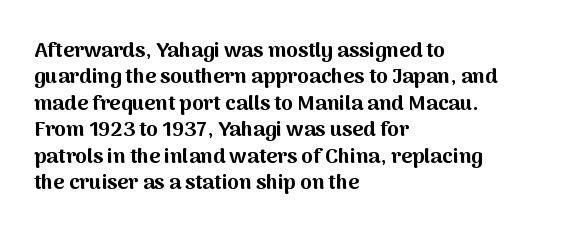
Q: Is the text bold? A: Yes.
Q: Is the text italic (slanted)? A: No, it is upright.
Q: Is the text underlined? A: No.
Q: How is the paragraph aligned? A: Left-aligned.
Q: Is the spacing between letters normal or unusually wide? A: Normal.
Q: Is the spacing between lines tight, normal or loose? A: Normal.
